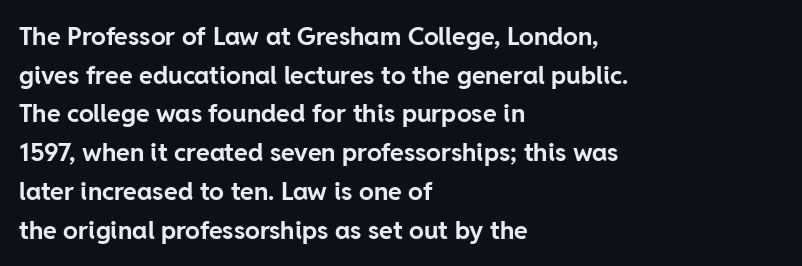
Q: Is the text bold? A: Yes.
Q: Is the text italic (slanted)? A: No, it is upright.
Q: Is the text underlined? A: No.
Q: How is the paragraph aligned? A: Left-aligned.
Q: Is the spacing between letters normal or unusually wide? A: Normal.
Q: Is the spacing between lines tight, normal or loose? A: Normal.
